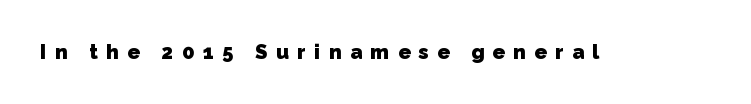
The image shows 20 px bold type; set unusually wide letter spacing (+0.43 em), not underlined.
